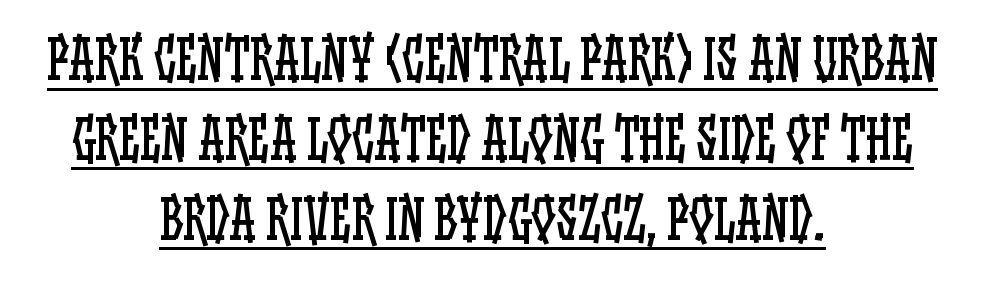
Q: Is the text bold? A: No.
Q: Is the text italic (slanted)? A: No, it is upright.
Q: Is the text underlined? A: Yes.
Q: How is the paragraph aligned? A: Centered.
Q: Is the spacing between letters normal or unusually wide? A: Normal.
Q: Is the spacing between lines tight, normal or loose? A: Normal.
Q: Width (condensed, normal, or wide)? A: Condensed.
Q: Stroke contrast? A: Low.
Q: x-height? A: Large.
Q: Monospaced? A: No.
